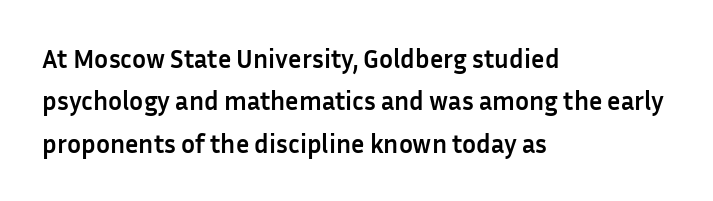
{"italic": "no", "bold": "yes", "underline": "no", "align": "left", "line_spacing": "normal", "line_spacing_ratio": 1.63, "letter_spacing": "normal", "letter_spacing_em": 0.0, "glyph_px": 26}
